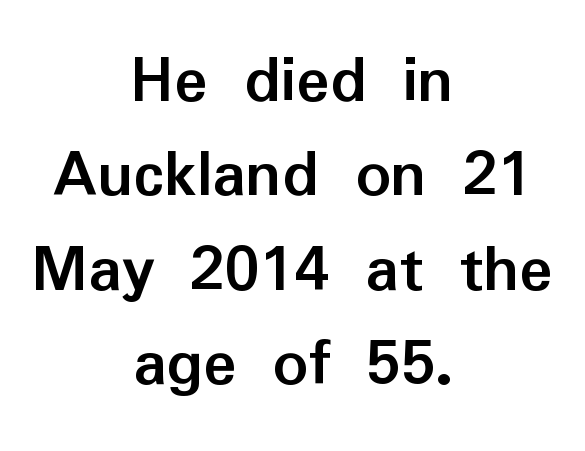
Q: Is the text bold? A: Yes.
Q: Is the text italic (slanted)? A: No, it is upright.
Q: Is the typeface a serif or a sans-serif typeface? A: Sans-serif.
Q: Is the text underlined? A: No.
Q: How is the paragraph aligned? A: Centered.
Q: Is the spacing between letters normal or unusually wide? A: Normal.
Q: Is the spacing between lines tight, normal or loose? A: Normal.
Q: Width (condensed, normal, or wide)? A: Normal.
Q: Stroke contrast? A: Low.
Q: x-height? A: Medium.
Q: Monospaced? A: No.
